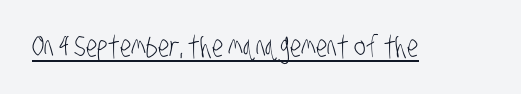
The image shows 30 px light, condensed sans-serif type; set normal letter spacing, underlined; low stroke contrast and a large x-height.
